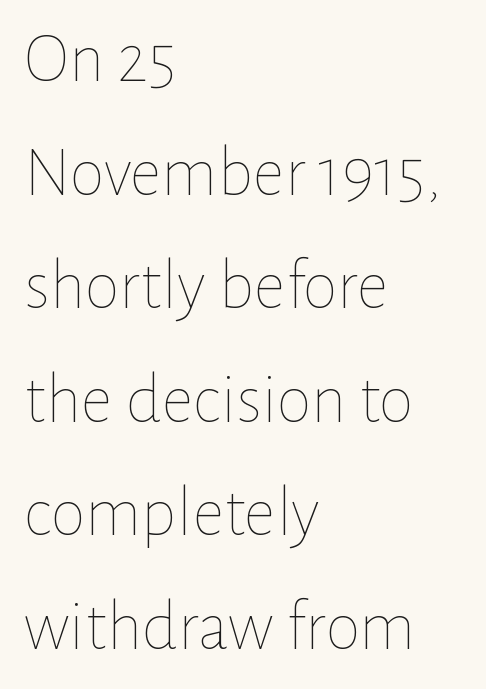
A typesetter would call this zero additional tracking. Alignment: flush left. A roman cut, with each character standing at attention. The words here are not underlined.
